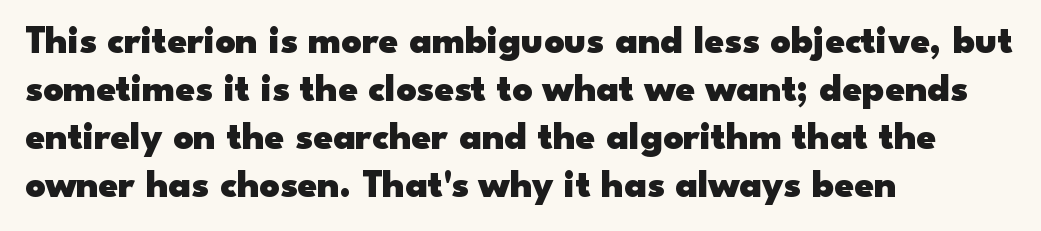
The image shows 39 px heavy, wide sans-serif type, upright; set left-aligned, line spacing 1.23x, normal letter spacing, not underlined; low stroke contrast and a small x-height.
